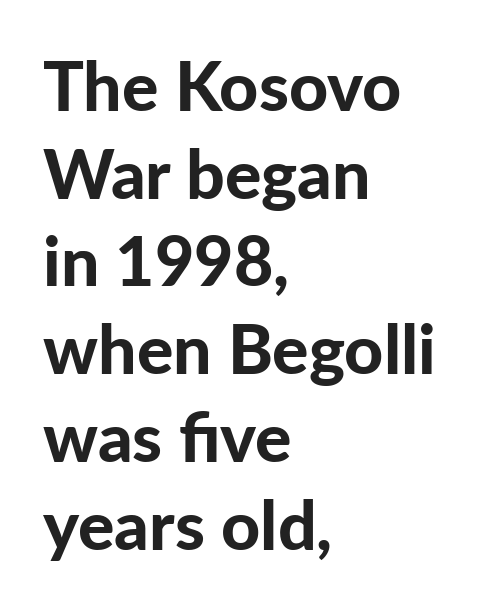
The image shows 68 px bold sans-serif type, upright; set left-aligned, normal line spacing (1.29x), normal letter spacing, not underlined; low stroke contrast and a medium x-height.
